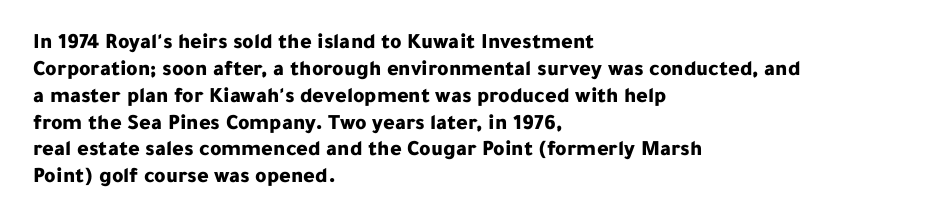
{"italic": "no", "bold": "yes", "underline": "no", "align": "left", "line_spacing_ratio": 1.22, "letter_spacing": "normal", "letter_spacing_em": 0.0, "glyph_px": 22}
